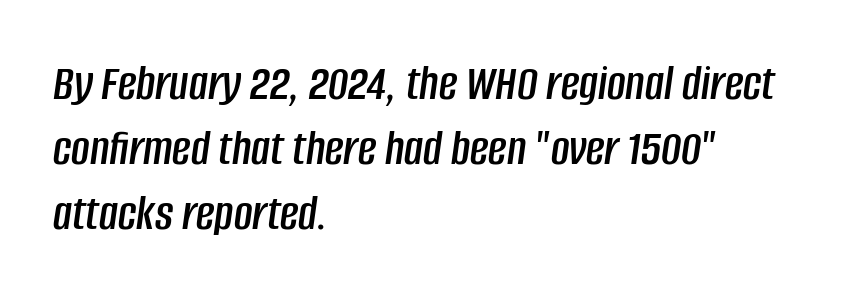
How would I describe the line gaps? Plain and ordinary. The gaps between neighbouring characters are ordinary and unremarkable. Reading down the block, your eye returns to a fixed left position each line. When letters slant like this, we call the style italic. A clean baseline with only descenders dipping below it.
